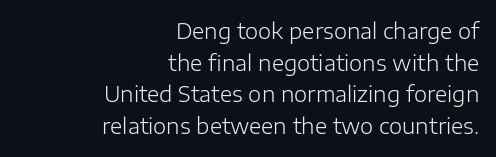
The image shows 21 px text type, upright; set right-aligned, normal line spacing (1.51x), normal letter spacing, not underlined.
